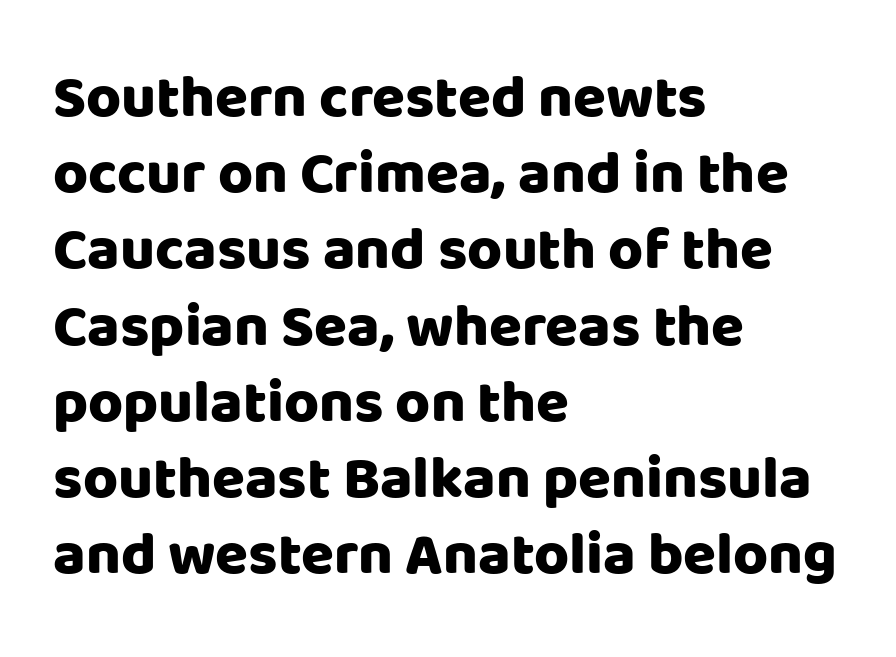
Q: Is the text bold? A: Yes.
Q: Is the text italic (slanted)? A: No, it is upright.
Q: Is the typeface a serif or a sans-serif typeface? A: Sans-serif.
Q: Is the text underlined? A: No.
Q: How is the paragraph aligned? A: Left-aligned.
Q: Is the spacing between letters normal or unusually wide? A: Normal.
Q: Is the spacing between lines tight, normal or loose? A: Normal.
Q: Width (condensed, normal, or wide)? A: Normal.
Q: Stroke contrast? A: Low.
Q: x-height? A: Large.
Q: Monospaced? A: No.
